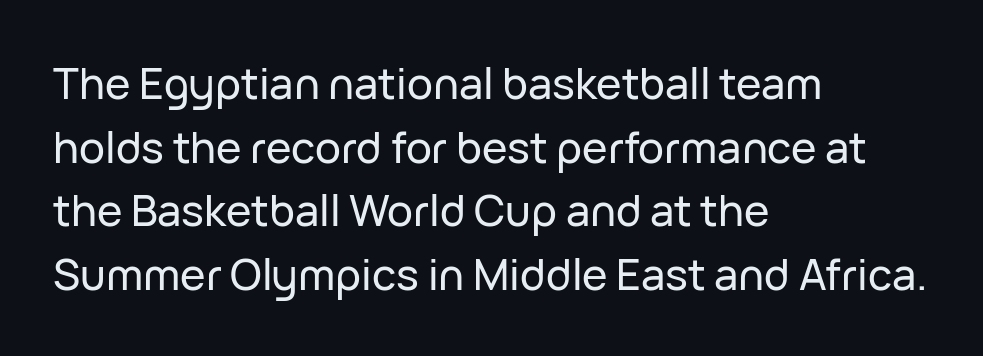
The image shows 43 px sans-serif type, upright; set left-aligned, normal line spacing (1.48x), normal letter spacing, not underlined; low stroke contrast and a medium x-height.
